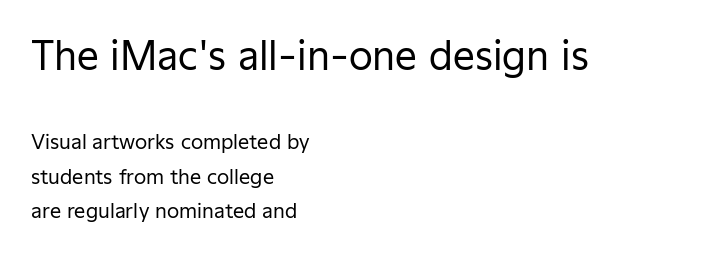
Q: Is the text bold? A: No.
Q: Is the text italic (slanted)? A: No, it is upright.
Q: Is the typeface a serif or a sans-serif typeface? A: Sans-serif.
Q: Is the text underlined? A: No.
Q: How is the paragraph aligned? A: Left-aligned.
Q: Is the spacing between letters normal or unusually wide? A: Normal.
Q: Which block of text is set in a larger size, the first (top) or the second (bottom)? A: The first (top) one.
Q: Width (condensed, normal, or wide)? A: Normal.
Q: Stroke contrast? A: Low.
Q: x-height? A: Medium.
Q: Monospaced? A: No.
